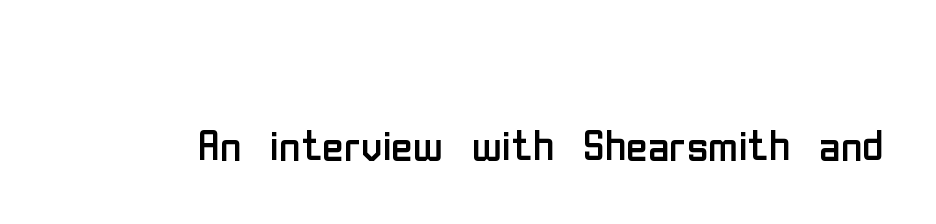
The image shows 59 px regular-weight, condensed sans-serif type, upright; set normal letter spacing, not underlined; low stroke contrast and a medium x-height.
